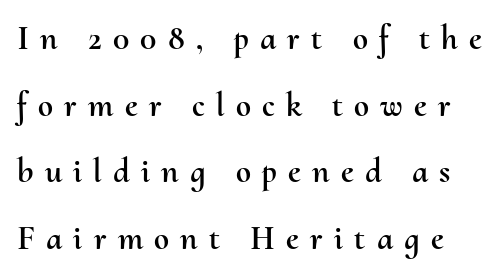
The image shows 34 px text type, upright; set loose line spacing (1.96x), unusually wide letter spacing (+0.33 em), not underlined; medium stroke contrast and a small x-height.
